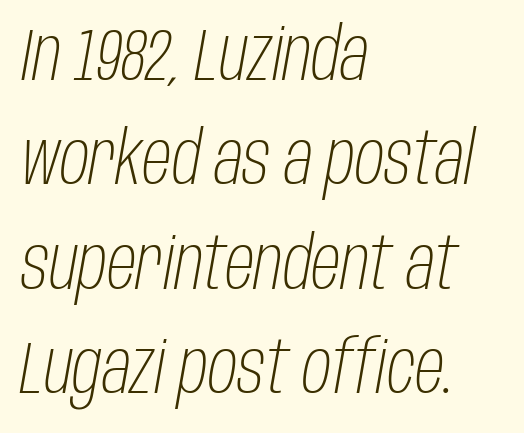
Q: Is the text bold? A: No.
Q: Is the text italic (slanted)? A: Yes, it leans right by about 10 degrees.
Q: Is the text underlined? A: No.
Q: How is the paragraph aligned? A: Left-aligned.
Q: Is the spacing between letters normal or unusually wide? A: Normal.
Q: Is the spacing between lines tight, normal or loose? A: Normal.
Q: Width (condensed, normal, or wide)? A: Condensed.
Q: Stroke contrast? A: Low.
Q: x-height? A: Large.
Q: Monospaced? A: No.
